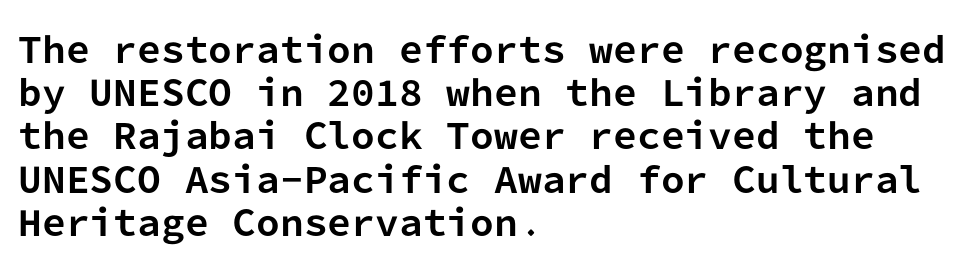
Looks like terminal output: every glyph gets an equal slot. Unlike italic type, these characters show no tilt at all. The space between consecutive lines is moderate. The foot of each line stays bare and open.
